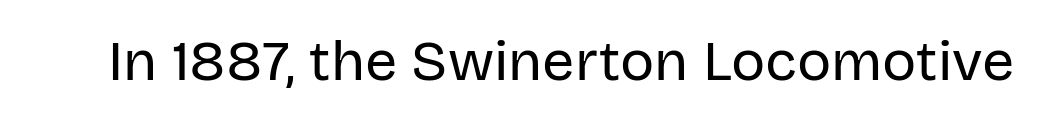
Compared with typical body copy, the letter spacing here is the same. Examine the stroke ends and you'll find no serifs. The face looks like a standard text weight, possibly lighter. Glance below the letters and you will spot only blank space.
